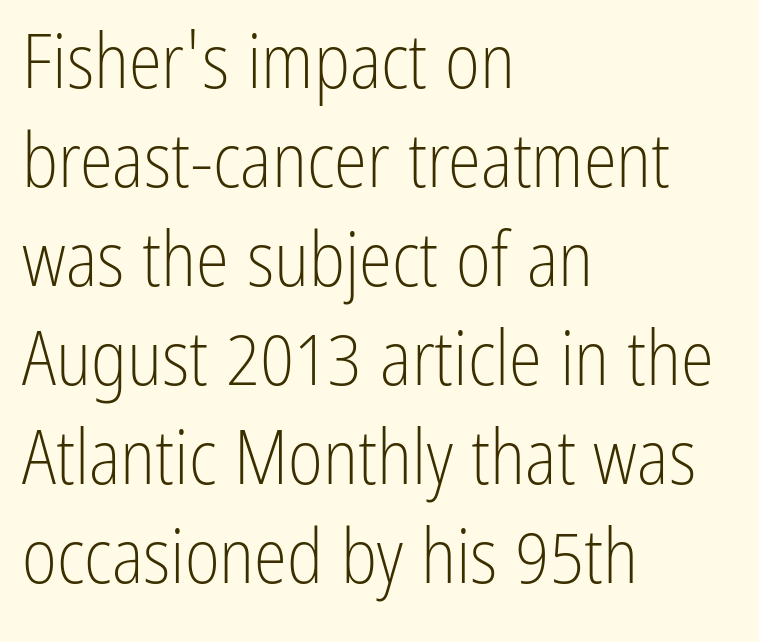
{"serif": "no", "italic": "no", "bold": "no", "weight": "light", "width": "condensed", "stroke_contrast": "low", "x_height": "medium", "monospaced": "no", "underline": "no", "align": "left", "line_spacing": "normal", "line_spacing_ratio": 1.32, "letter_spacing": "normal", "letter_spacing_em": 0.0, "glyph_px": 75}
